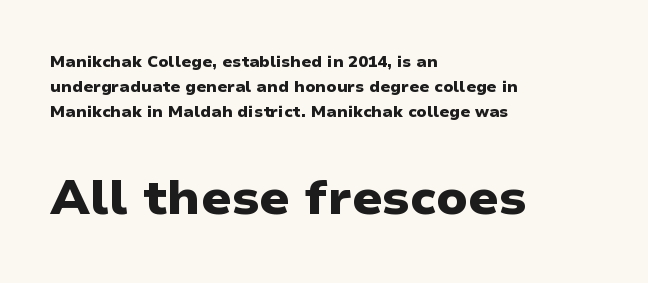
{"serif": "no", "italic": "no", "bold": "yes", "weight": "heavy", "width": "normal", "stroke_contrast": "low", "x_height": "medium", "monospaced": "no", "underline": "no", "align": "left", "line_spacing": "normal", "line_spacing_ratio": 1.56, "letter_spacing": "normal", "letter_spacing_em": 0.0, "larger_block": "second", "size_ratio": 3.06, "glyph_px": 49}
